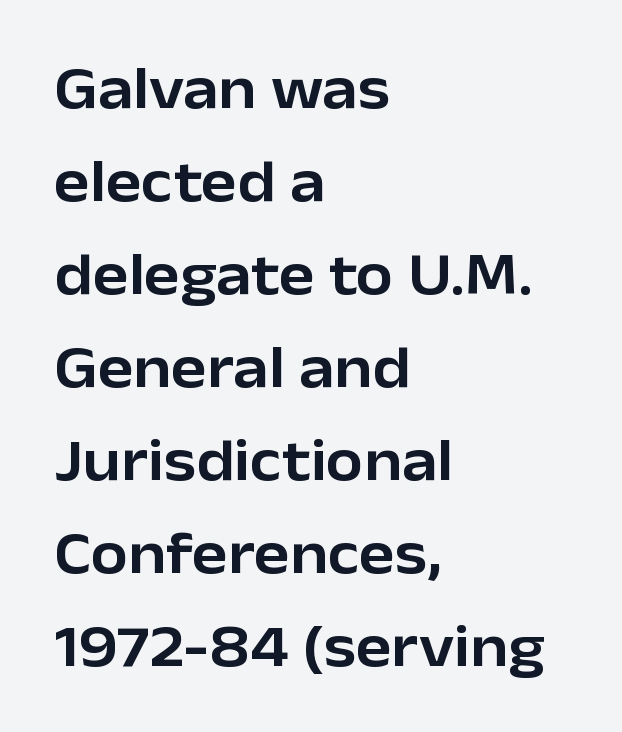
Q: Is the text italic (slanted)? A: No, it is upright.
Q: Is the typeface a serif or a sans-serif typeface? A: Sans-serif.
Q: Is the text underlined? A: No.
Q: How is the paragraph aligned? A: Left-aligned.
Q: Is the spacing between letters normal or unusually wide? A: Normal.
Q: Is the spacing between lines tight, normal or loose? A: Normal.
Q: Width (condensed, normal, or wide)? A: Normal.
Q: Stroke contrast? A: Low.
Q: x-height? A: Medium.
Q: Monospaced? A: No.
